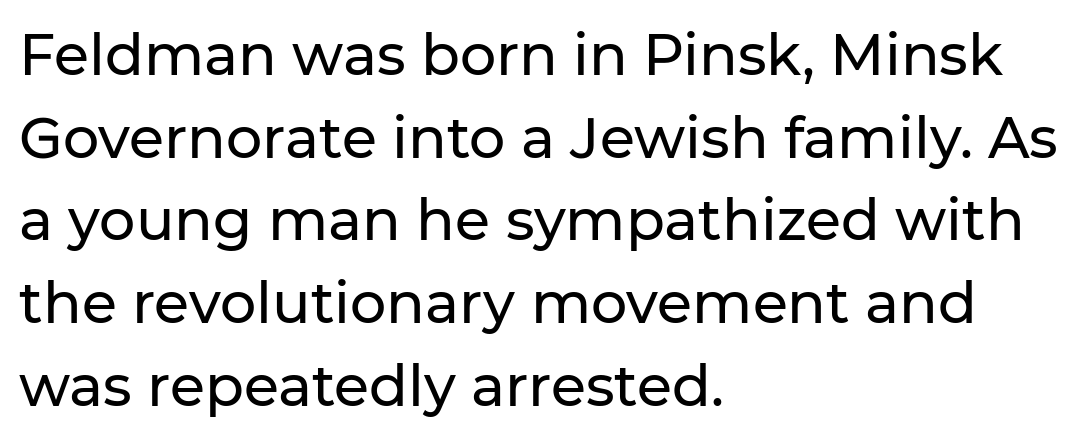
{"serif": "no", "italic": "no", "width": "normal", "stroke_contrast": "low", "x_height": "medium", "monospaced": "no", "underline": "no", "align": "left", "line_spacing": "normal", "line_spacing_ratio": 1.45, "letter_spacing": "normal", "letter_spacing_em": 0.0, "glyph_px": 57}
